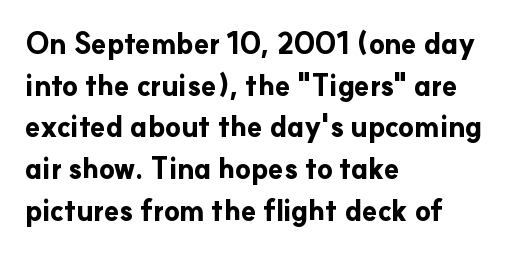
Q: Is the text bold? A: Yes.
Q: Is the text italic (slanted)? A: No, it is upright.
Q: Is the typeface a serif or a sans-serif typeface? A: Sans-serif.
Q: Is the text underlined? A: No.
Q: How is the paragraph aligned? A: Left-aligned.
Q: Is the spacing between letters normal or unusually wide? A: Normal.
Q: Is the spacing between lines tight, normal or loose? A: Normal.
Q: Width (condensed, normal, or wide)? A: Normal.
Q: Stroke contrast? A: Low.
Q: x-height? A: Small.
Q: Monospaced? A: No.
